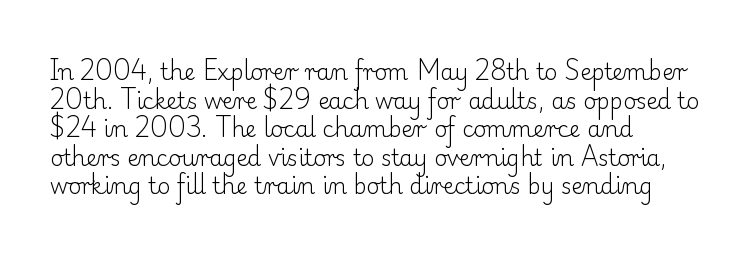
Q: Is the text bold? A: No.
Q: Is the text italic (slanted)? A: No, it is upright.
Q: Is the text underlined? A: No.
Q: How is the paragraph aligned? A: Left-aligned.
Q: Is the spacing between letters normal or unusually wide? A: Normal.
Q: Is the spacing between lines tight, normal or loose? A: Normal.
